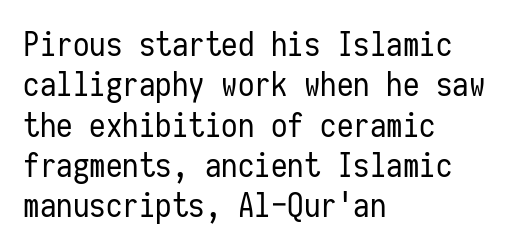
{"serif": "no", "italic": "no", "bold": "no", "weight": "regular", "width": "condensed", "stroke_contrast": "low", "x_height": "medium", "monospaced": "yes", "underline": "no", "align": "left", "line_spacing_ratio": 1.22, "letter_spacing": "normal", "letter_spacing_em": 0.0, "glyph_px": 33}
